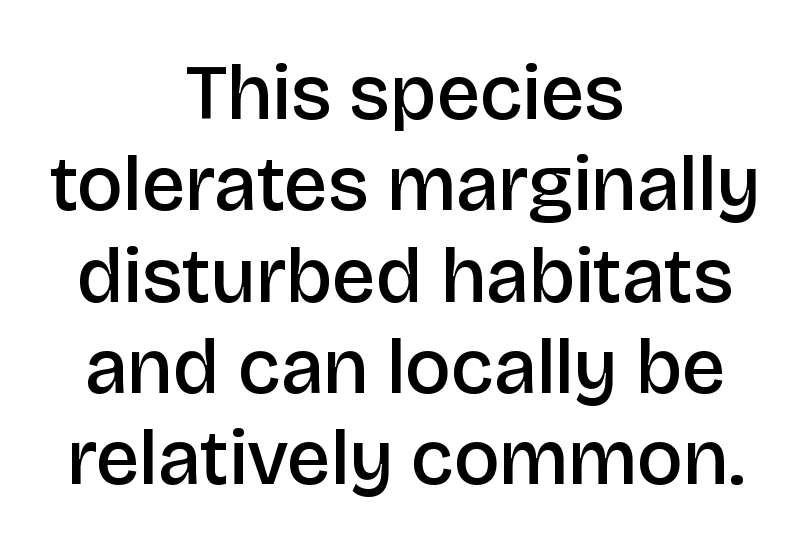
{"serif": "no", "italic": "no", "bold": "semi", "weight": "semibold", "width": "normal", "stroke_contrast": "low", "x_height": "large", "monospaced": "no", "underline": "no", "align": "center", "line_spacing_ratio": 1.17, "letter_spacing": "normal", "letter_spacing_em": 0.0, "glyph_px": 78}
